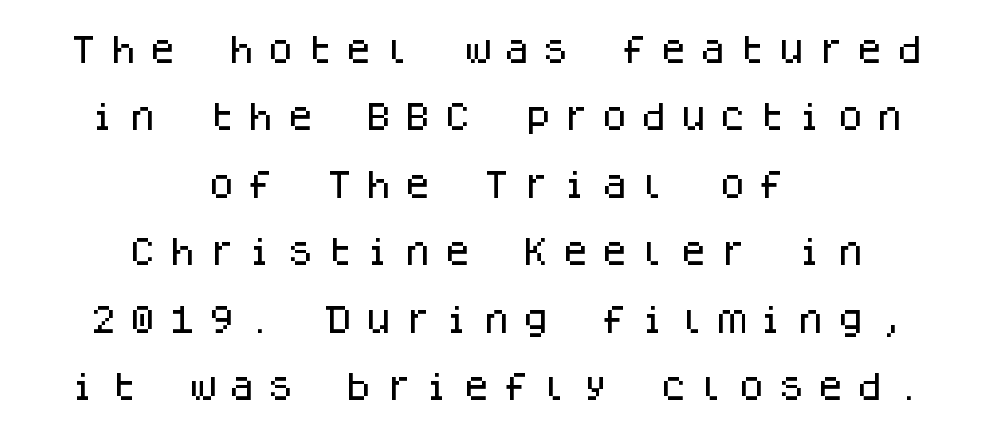
Q: Is the text italic (slanted)? A: No, it is upright.
Q: Is the typeface a serif or a sans-serif typeface? A: Sans-serif.
Q: Is the text underlined? A: No.
Q: How is the paragraph aligned? A: Centered.
Q: Is the spacing between letters normal or unusually wide? A: Unusually wide.
Q: Is the spacing between lines tight, normal or loose? A: Loose.
Q: Width (condensed, normal, or wide)? A: Normal.
Q: Stroke contrast? A: Low.
Q: x-height? A: Large.
Q: Monospaced? A: Yes.
